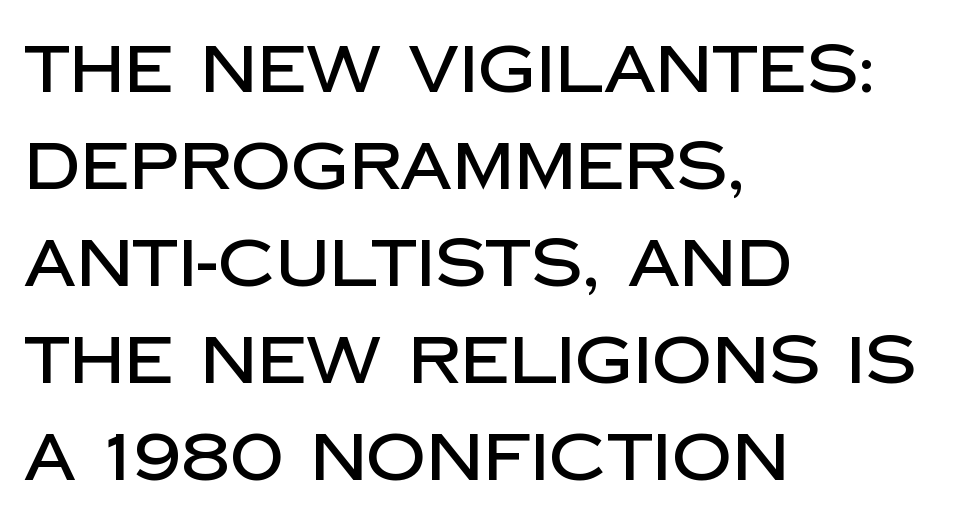
The image shows 66 px sans-serif type, upright; set left-aligned, normal line spacing (1.47x), normal letter spacing, not underlined; low stroke contrast and a large x-height.
